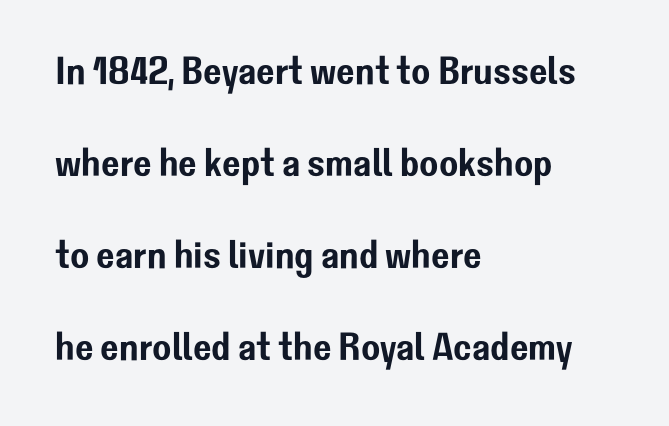
The passage shown is typed in a proportional face where columns would drift. The type sits square on the baseline with zero lean. The rendering shows plain stroke endings on the letterforms — a sans-serif design. Widely set lines give the paragraph a tall, airy silhouette. The string is rendered with underlining switched off.
